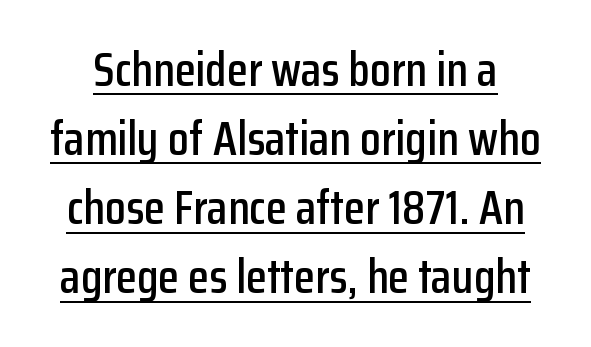
{"serif": "no", "italic": "no", "width": "condensed", "stroke_contrast": "low", "x_height": "medium", "monospaced": "no", "underline": "yes", "line_spacing": "normal", "line_spacing_ratio": 1.44, "letter_spacing": "normal", "letter_spacing_em": 0.0, "glyph_px": 48}
